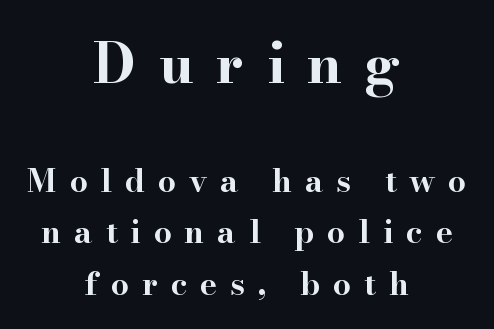
The image shows 56 px bold, wide serif type, upright; set centered, normal line spacing (1.62x), unusually wide letter spacing (+0.4 em), not underlined; the first (top) block is 1.75x larger; high stroke contrast and a small x-height.
